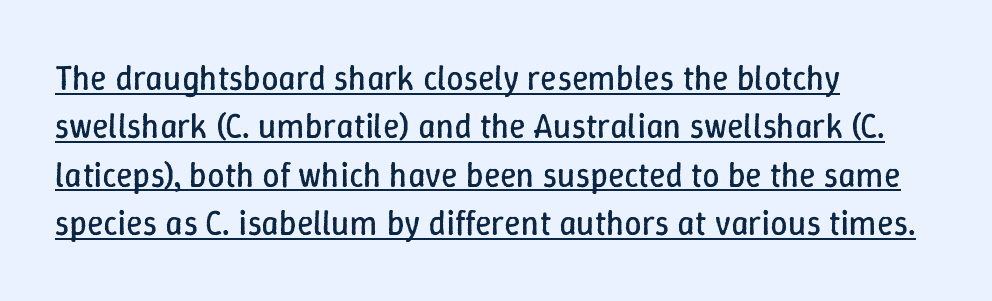
The image shows 34 px regular-weight type, upright; set left-aligned, normal line spacing (1.42x), normal letter spacing, underlined; low stroke contrast and a medium x-height.
